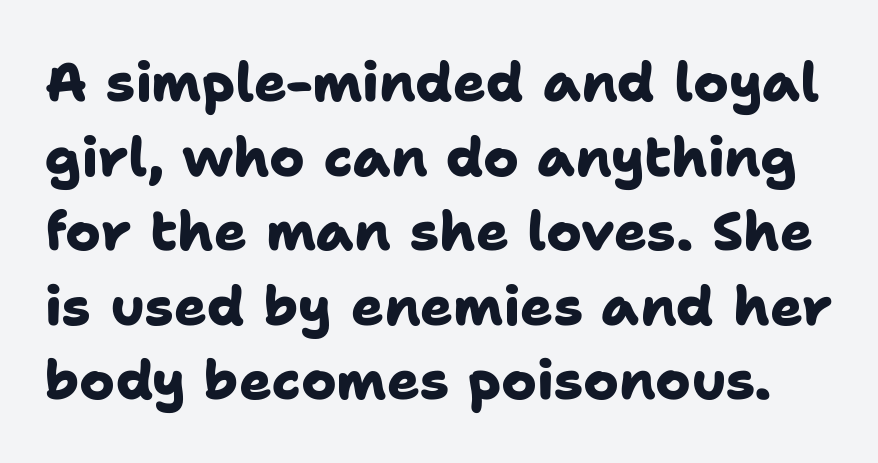
To sum up the face: it is a sans, with no serifs. Bold? Absolutely — the strokes are thick and heavy. Varying glyph widths throughout — classic text-font behaviour. The rendering uses a moderate line-height, typical for paragraphs. Is the letter spacing exaggerated? No — it looks like the ordinary default. Plain, unruled lines of type.
